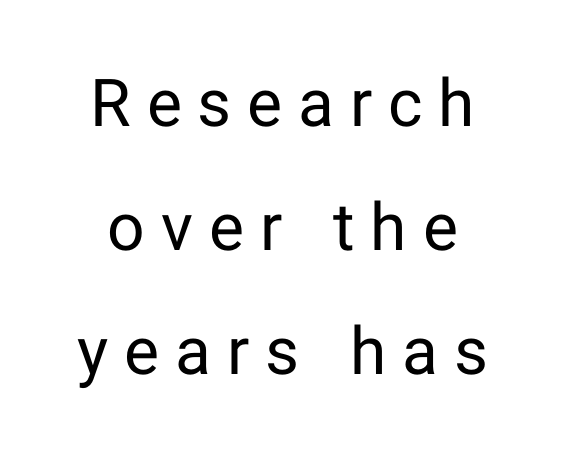
Each word looks stretched out because of the extra space between its letters. Casual observation: everything's sitting right in the middle. These glyphs show unthickened strokes, regular width or finer. The string is rendered with underlining switched off.
